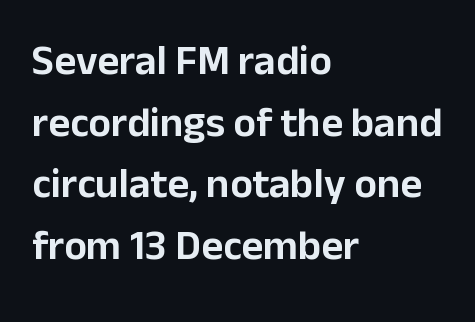
Every character sits straight up, as roman type does. In terms of letterform style, serifs are entirely absent. Where is the straight margin? On the left. Baseline-to-baseline distance is the conventional proportion of letter height. Looks like regular typesetting: each glyph gets only the width it needs.
